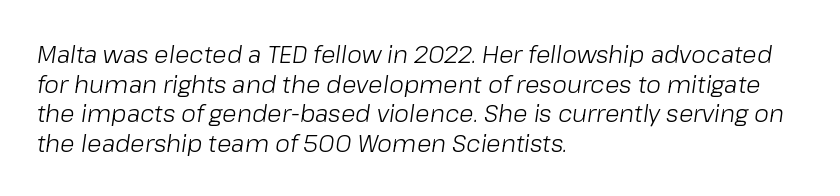
The image shows 24 px text type, italic (leaning right); set left-aligned, line spacing 1.23x, normal letter spacing, not underlined.
